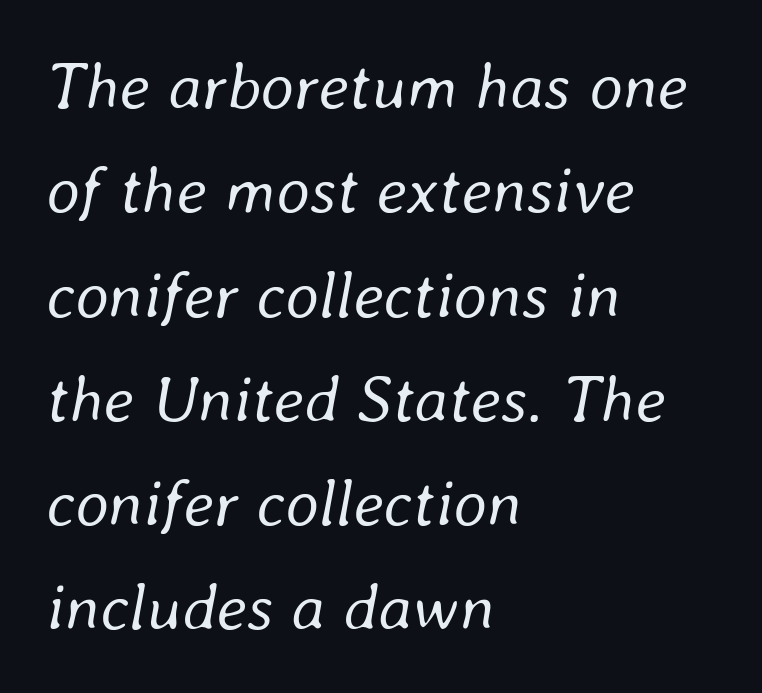
The image shows 66 px regular-weight type, italic (leaning right); set left-aligned, normal line spacing (1.58x), normal letter spacing, not underlined; low stroke contrast and a medium x-height.
